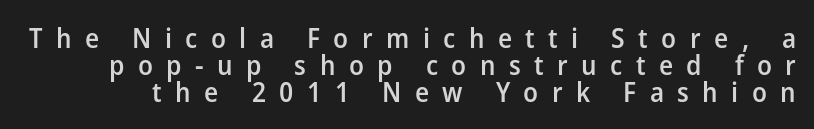
Q: Is the text bold? A: Semi-bold.
Q: Is the text italic (slanted)? A: No, it is upright.
Q: Is the typeface a serif or a sans-serif typeface? A: Sans-serif.
Q: Is the text underlined? A: No.
Q: Is the spacing between letters normal or unusually wide? A: Unusually wide.
Q: Is the spacing between lines tight, normal or loose? A: Tight.
Q: Width (condensed, normal, or wide)? A: Normal.
Q: Stroke contrast? A: Low.
Q: x-height? A: Medium.
Q: Monospaced? A: No.
